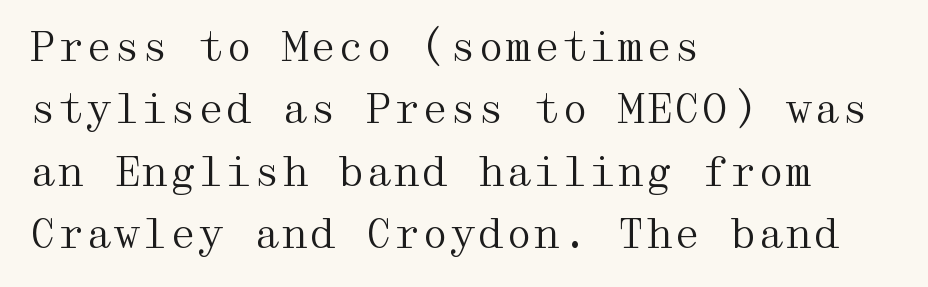
Q: Is the text bold? A: No.
Q: Is the text italic (slanted)? A: No, it is upright.
Q: Is the typeface a serif or a sans-serif typeface? A: Serif.
Q: Is the text underlined? A: No.
Q: How is the paragraph aligned? A: Left-aligned.
Q: Is the spacing between letters normal or unusually wide? A: Normal.
Q: Is the spacing between lines tight, normal or loose? A: Normal.
Q: Width (condensed, normal, or wide)? A: Wide.
Q: Stroke contrast? A: Medium.
Q: x-height? A: Medium.
